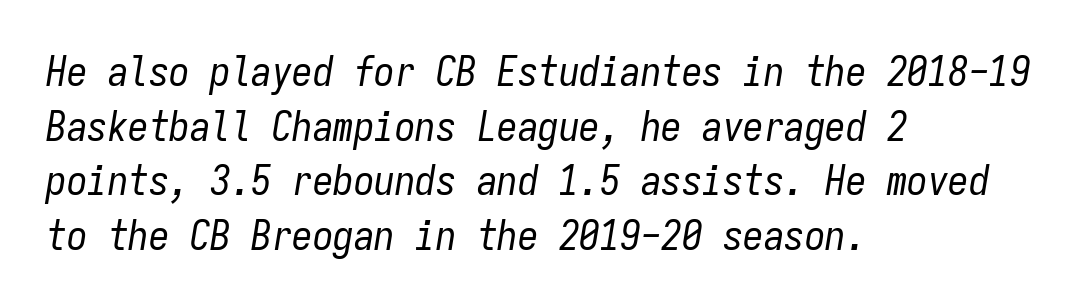
{"italic": "yes", "lean": "right", "slant_degrees": 9, "bold": "no", "weight": "regular", "width": "condensed", "stroke_contrast": "low", "x_height": "medium", "monospaced": "yes", "underline": "no", "align": "left", "line_spacing": "normal", "line_spacing_ratio": 1.33, "letter_spacing": "normal", "letter_spacing_em": 0.0, "glyph_px": 41}
